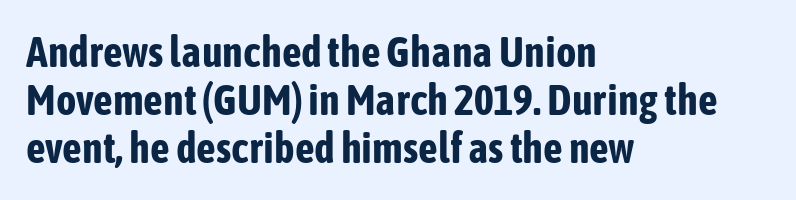
The image shows 43 px bold, condensed sans-serif type, upright; set left-aligned, tight line spacing (1.12x), normal letter spacing, not underlined; low stroke contrast and a medium x-height.
